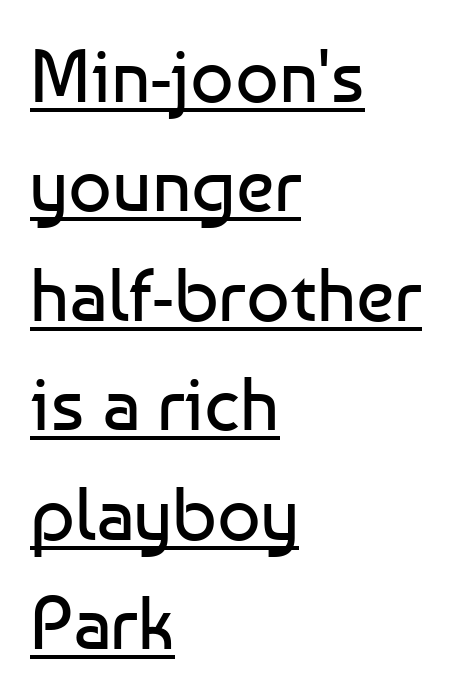
The letters advance in unequal steps, a hallmark of proportional type. The typesetting does not lean heavy: it is not bold. All the whitespace from short lines collects on the right. You could call the tracking neutral — neither tight nor loose. Decoration check: the copy is underlined. These lines are composed in type without serifs.
